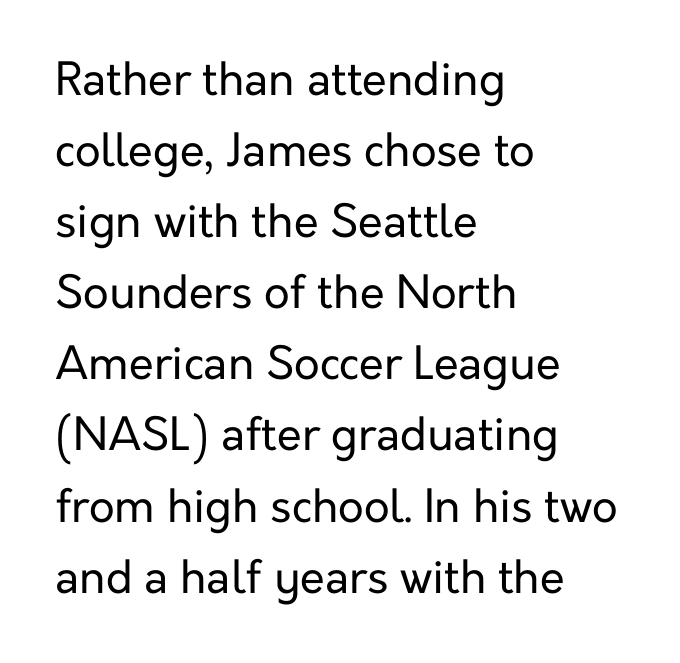
The strokes carry an ordinary text weight at most. Every stem runs plumb, perpendicular to the baseline. This sample keeps an unexceptional amount of space between lines. Does extra space separate the letters? No, they use regular spacing. Is the block centered? No — it sits flush against the left margin. The strip under each line holds only bare page.
